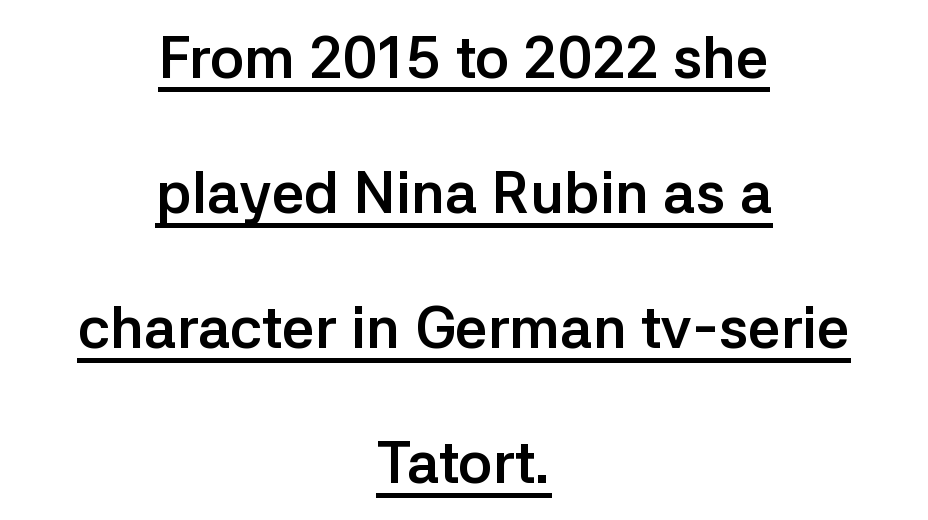
The image shows 58 px semibold sans-serif type, upright; set centered, loose line spacing (2.33x), normal letter spacing, underlined; low stroke contrast and a medium x-height.
